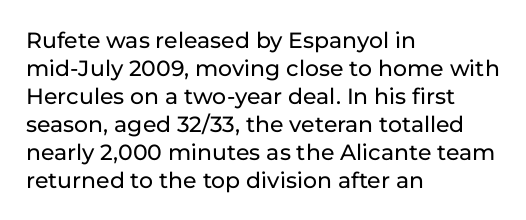
The image shows 22 px text type, upright; set left-aligned, normal line spacing (1.27x), normal letter spacing, not underlined.
